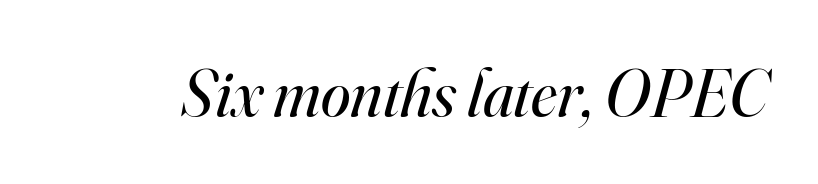
The image shows 67 px regular-weight serif type, italic (leaning right); set normal letter spacing, not underlined; high stroke contrast and a small x-height.
